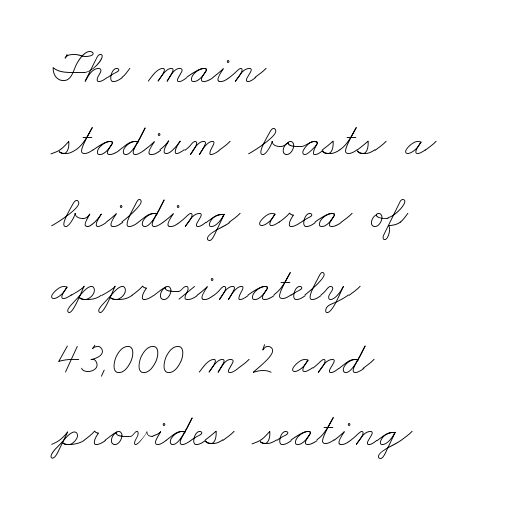
{"bold": "no", "weight": "thin", "width": "wide", "stroke_contrast": "low", "x_height": "small", "monospaced": "no", "underline": "no", "align": "left", "line_spacing": "normal", "line_spacing_ratio": 1.58, "letter_spacing": "normal", "letter_spacing_em": 0.0, "glyph_px": 46}
